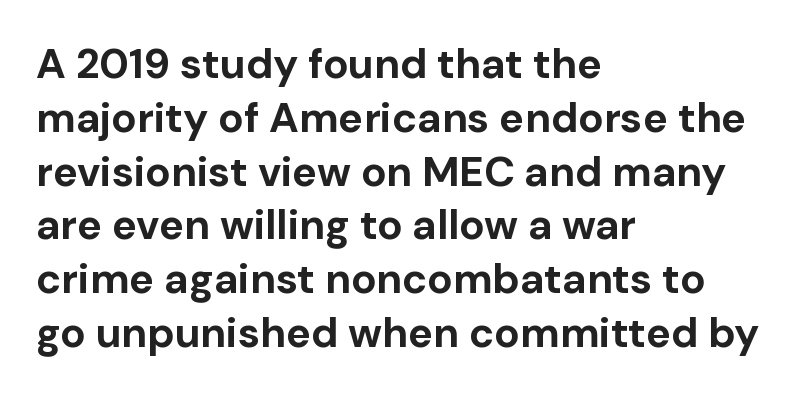
Q: Is the text bold? A: Yes.
Q: Is the text italic (slanted)? A: No, it is upright.
Q: Is the typeface a serif or a sans-serif typeface? A: Sans-serif.
Q: Is the text underlined? A: No.
Q: How is the paragraph aligned? A: Left-aligned.
Q: Is the spacing between letters normal or unusually wide? A: Normal.
Q: Is the spacing between lines tight, normal or loose? A: Normal.
Q: Width (condensed, normal, or wide)? A: Normal.
Q: Stroke contrast? A: Low.
Q: x-height? A: Medium.
Q: Monospaced? A: No.
